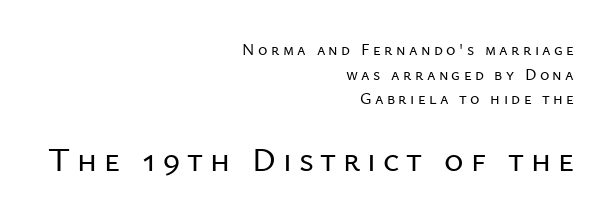
The image shows 33 px sans-serif type, upright; set right-aligned, normal line spacing (1.54x), unusually wide letter spacing (+0.21 em), not underlined; the second (bottom) block is 2.06x larger; low stroke contrast and a medium x-height.
